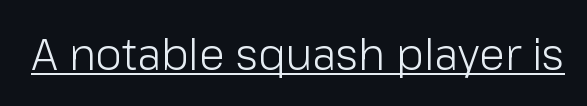
Q: Is the text bold? A: No.
Q: Is the text italic (slanted)? A: No, it is upright.
Q: Is the typeface a serif or a sans-serif typeface? A: Sans-serif.
Q: Is the text underlined? A: Yes.
Q: Is the spacing between letters normal or unusually wide? A: Normal.
Q: Width (condensed, normal, or wide)? A: Normal.
Q: Stroke contrast? A: Low.
Q: x-height? A: Medium.
Q: Monospaced? A: No.
